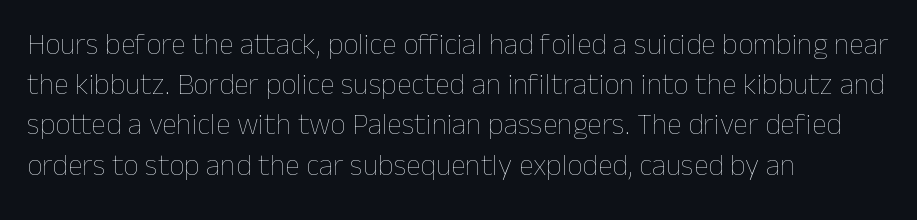
Q: Is the text bold? A: No.
Q: Is the text italic (slanted)? A: No, it is upright.
Q: Is the text underlined? A: No.
Q: How is the paragraph aligned? A: Left-aligned.
Q: Is the spacing between letters normal or unusually wide? A: Normal.
Q: Is the spacing between lines tight, normal or loose? A: Normal.
Q: Width (condensed, normal, or wide)? A: Normal.
Q: Stroke contrast? A: Low.
Q: x-height? A: Medium.
Q: Monospaced? A: No.
